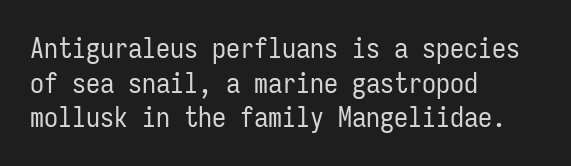
Line beginnings align vertically; line endings do not. Typographically, this falls in the sans-serif category. Unmarked baselines from the first word to the last. Designer's note — italics off, roman on. A quiet, ordinary-to-light weight characterises the typeface.
